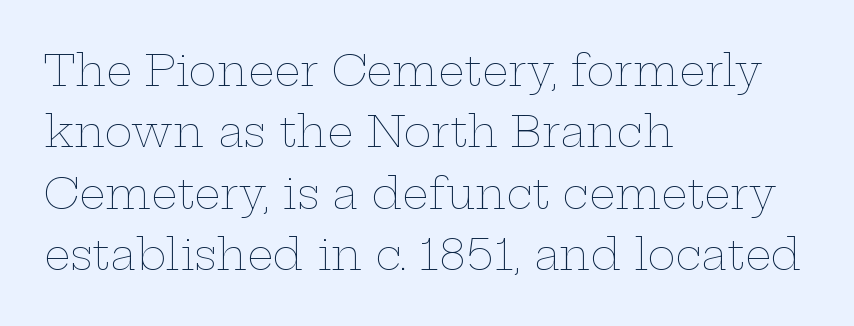
The image shows 42 px thin, wide type, upright; set left-aligned, normal line spacing (1.46x), normal letter spacing, not underlined; low stroke contrast and a medium x-height.
